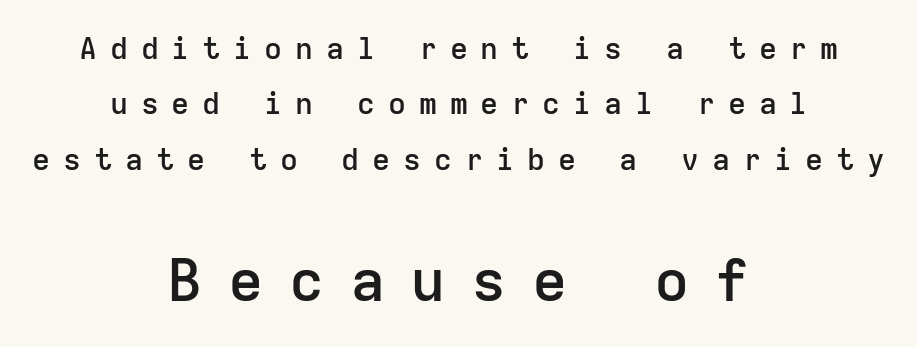
{"serif": "no", "italic": "no", "bold": "semi", "weight": "semibold", "width": "normal", "stroke_contrast": "low", "x_height": "medium", "monospaced": "yes", "underline": "no", "align": "center", "line_spacing_ratio": 1.85, "letter_spacing": "wide", "letter_spacing_em": 0.43, "larger_block": "second", "size_ratio": 1.97, "glyph_px": 59}
